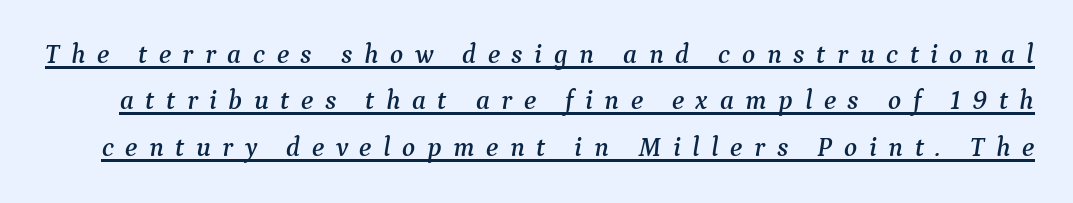
Designer's note — italics engaged. Decoration check: the copy is underlined. The tracking reads as deliberately expanded to a designer's eye.
